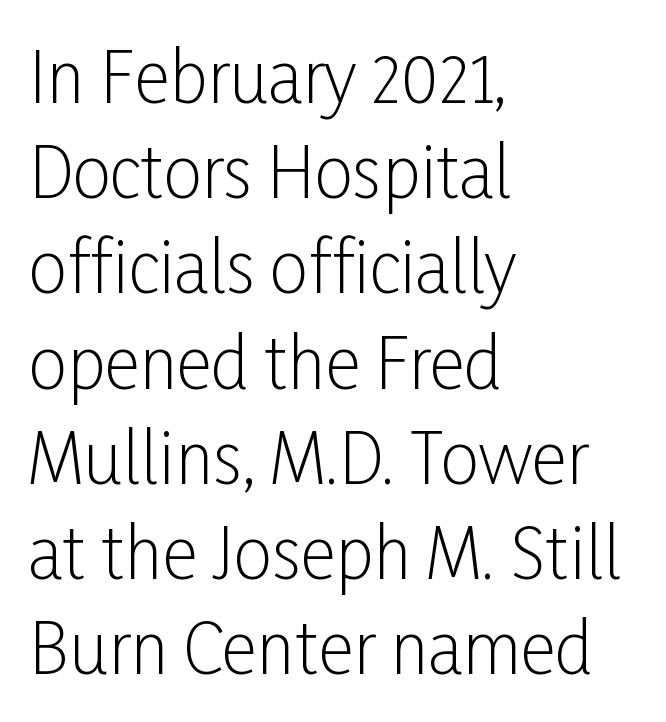
What's the leading like? Ordinary, nothing unusual. Characters follow at the spacing the type designer built in. Line starts are locked; line ends wander. The passage shown is not bold in any degree.
